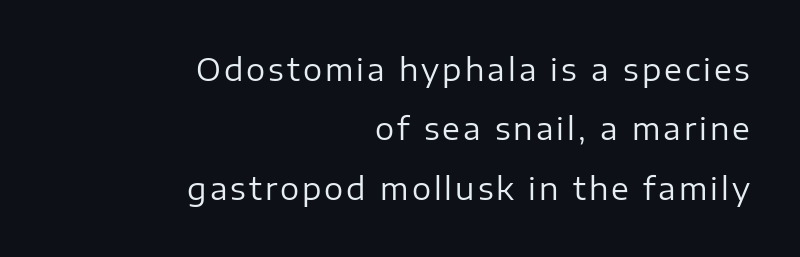
Q: Is the text bold? A: No.
Q: Is the text italic (slanted)? A: No, it is upright.
Q: Is the typeface a serif or a sans-serif typeface? A: Sans-serif.
Q: Is the text underlined? A: No.
Q: How is the paragraph aligned? A: Right-aligned.
Q: Is the spacing between lines tight, normal or loose? A: Loose.
Q: Width (condensed, normal, or wide)? A: Normal.
Q: Stroke contrast? A: Low.
Q: x-height? A: Medium.
Q: Monospaced? A: No.
